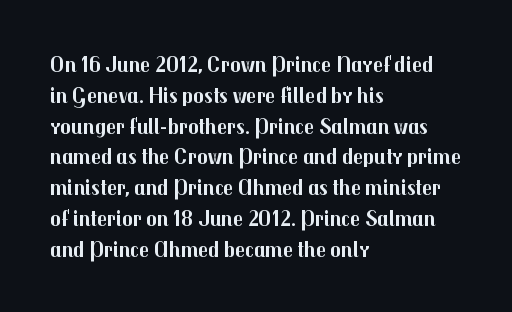
The image shows 22 px bold type, upright; set left-aligned, normal line spacing (1.4x), normal letter spacing, not underlined.
